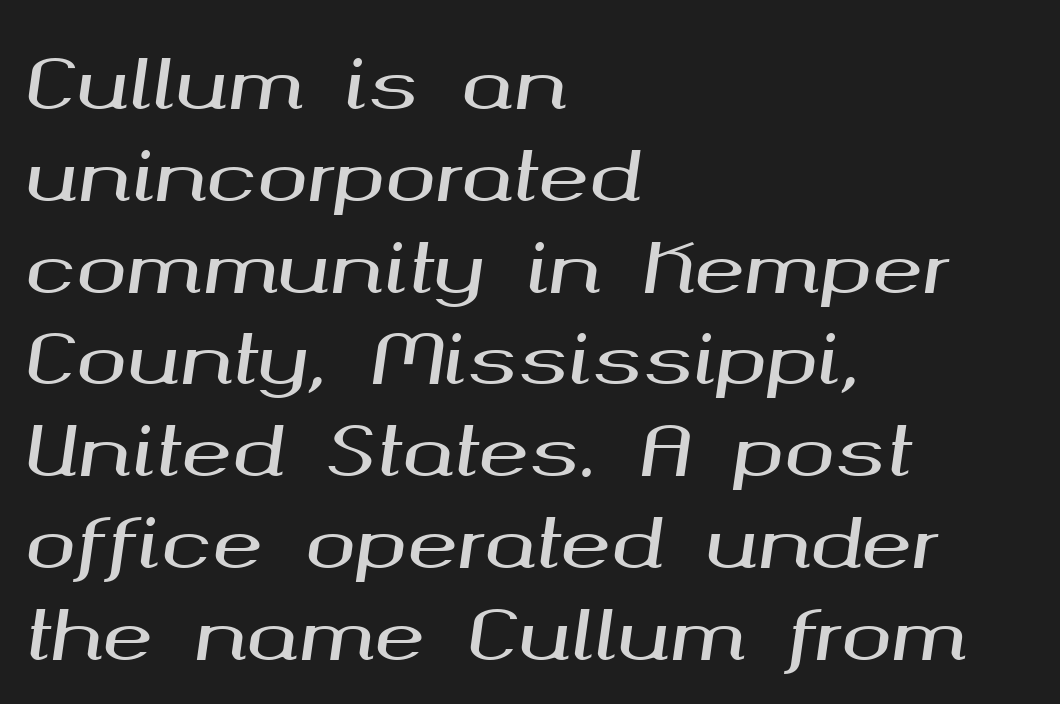
Note the varied advance widths — an 'i' is clearly narrower than an 'm'. Short and long lines alike share a common starting point at left. Glyph-to-glyph distance matches everyday printed text. In terms of leading, this rendering sits right in the middle.
